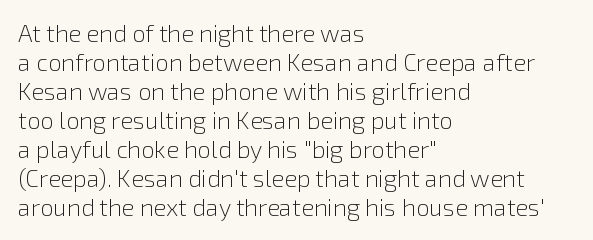
The image shows 24 px text type, upright; set left-aligned, line spacing 1.21x, normal letter spacing, not underlined.
